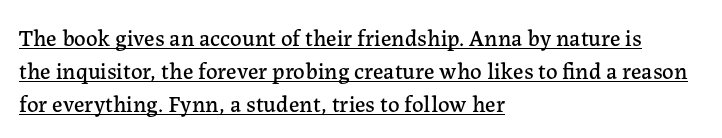
Q: Is the text italic (slanted)? A: No, it is upright.
Q: Is the text underlined? A: Yes.
Q: How is the paragraph aligned? A: Left-aligned.
Q: Is the spacing between letters normal or unusually wide? A: Normal.
Q: Is the spacing between lines tight, normal or loose? A: Normal.
